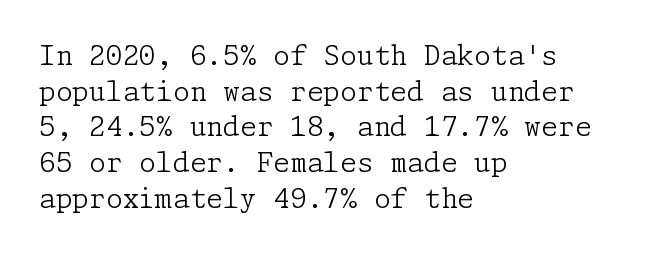
The image shows 27 px text type, upright; set left-aligned, normal line spacing (1.32x), normal letter spacing, not underlined.
